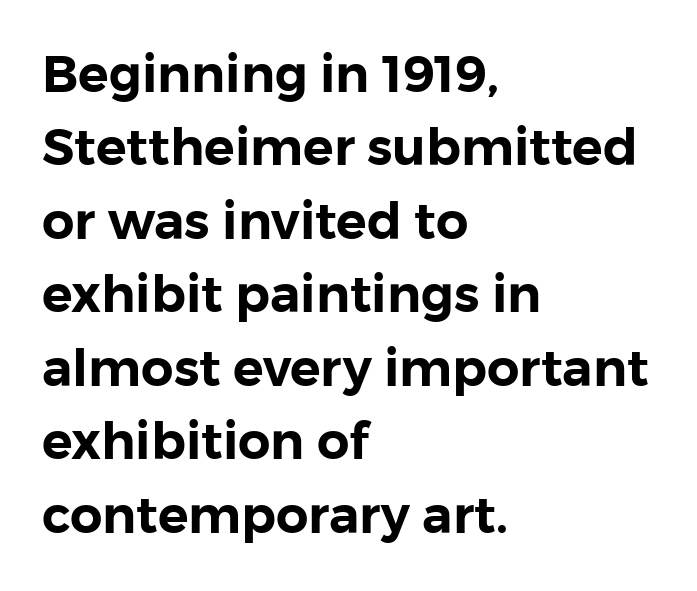
Each letter keeps its own natural width here, so spacing adapts to shape. Short and long lines alike share a common starting point at left. This is sans-serif lettering, the kind often seen on screens and signage. A typesetter would call this leading conventional body-copy spacing. Plain, unruled lines of type.
